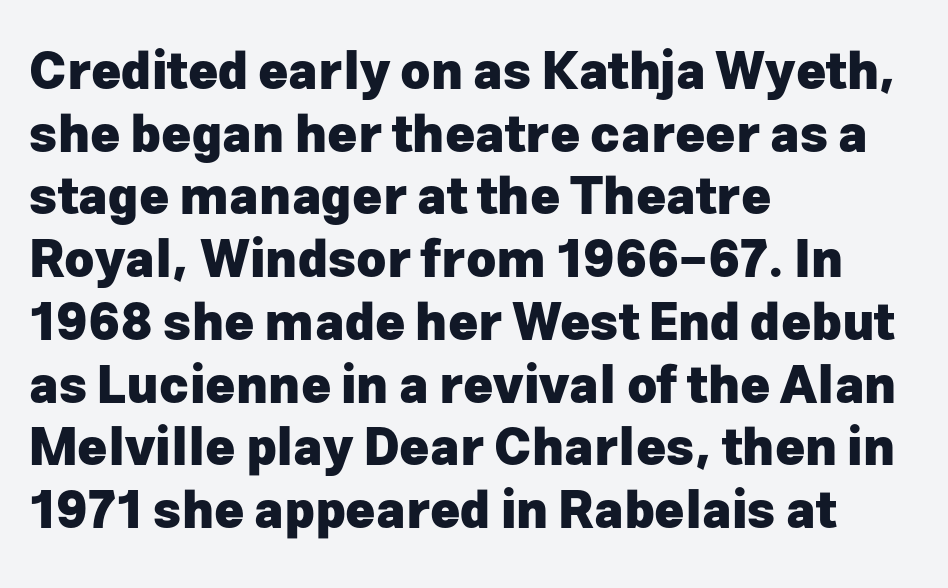
The image shows 51 px heavy sans-serif type, upright; set left-aligned, line spacing 1.23x, normal letter spacing, not underlined; low stroke contrast and a medium x-height.
